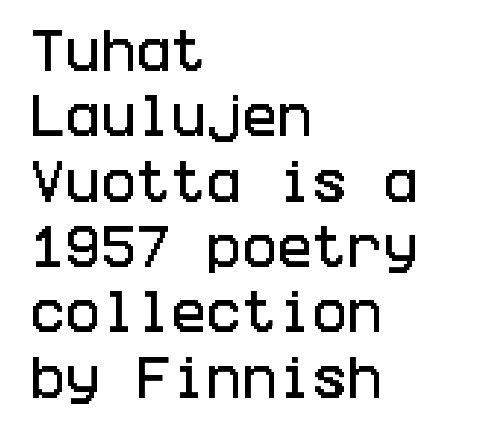
Ordinary non-slanted type is in use. The line-height multiplier appears to be the usual default. In terms of letterspacing, this is plain default setting. The text was rendered using a sans face with plain stroke endings. Bare-footed words on every line. Leftover space on each line is placed entirely after the last word.
